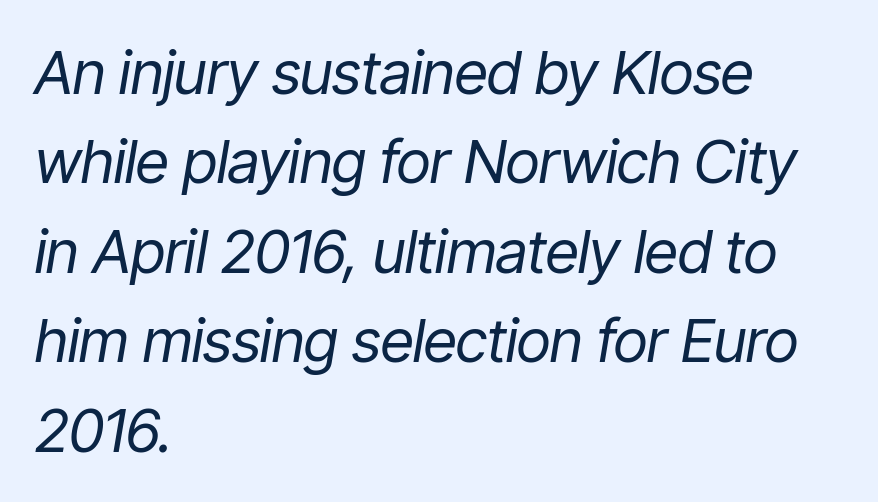
Q: Is the text bold? A: No.
Q: Is the text italic (slanted)? A: Yes, it leans right by about 9 degrees.
Q: Is the text underlined? A: No.
Q: How is the paragraph aligned? A: Left-aligned.
Q: Is the spacing between letters normal or unusually wide? A: Normal.
Q: Is the spacing between lines tight, normal or loose? A: Normal.
Q: Width (condensed, normal, or wide)? A: Condensed.
Q: Stroke contrast? A: Low.
Q: x-height? A: Medium.
Q: Monospaced? A: No.
